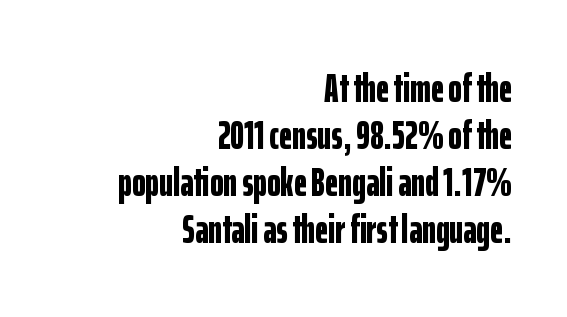
{"serif": "no", "italic": "no", "bold": "yes", "weight": "bold", "width": "condensed", "stroke_contrast": "low", "x_height": "medium", "monospaced": "no", "underline": "no", "align": "right", "line_spacing": "tight", "line_spacing_ratio": 1.15, "letter_spacing": "normal", "letter_spacing_em": 0.0, "glyph_px": 41}
